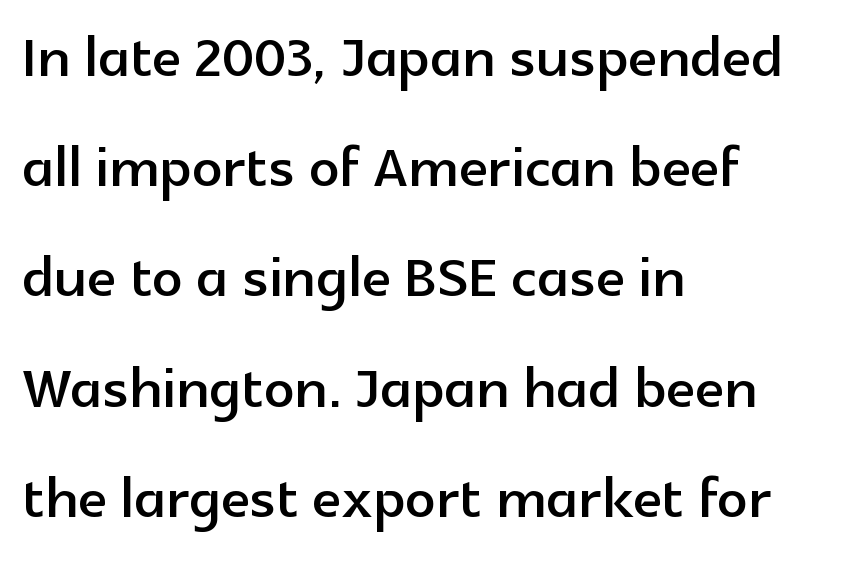
The image shows 76 px sans-serif type, upright; set left-aligned, normal line spacing (1.45x), normal letter spacing, not underlined; a medium x-height.
